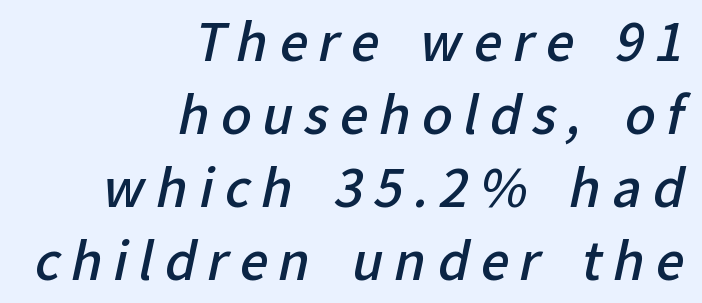
{"serif": "no", "bold": "semi", "weight": "semibold", "width": "normal", "stroke_contrast": "low", "x_height": "medium", "monospaced": "no", "underline": "no", "align": "right", "line_spacing": "normal", "line_spacing_ratio": 1.43, "letter_spacing": "wide", "letter_spacing_em": 0.21, "glyph_px": 51}
